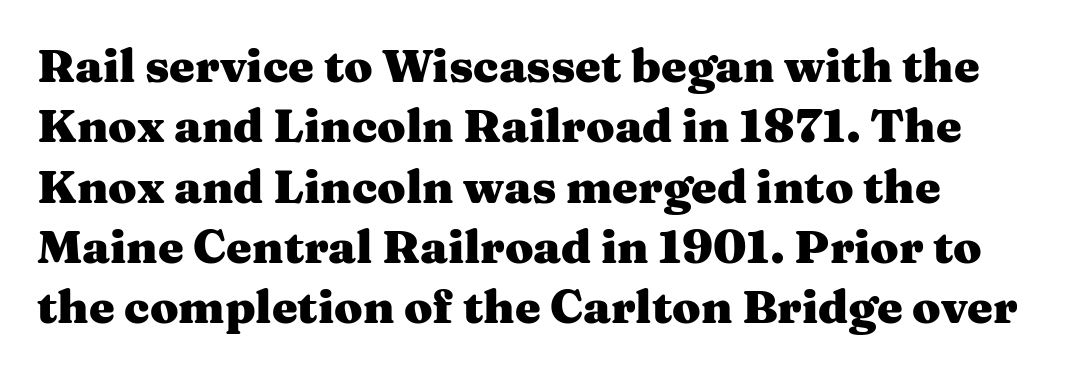
{"serif": "yes", "italic": "no", "bold": "yes", "weight": "heavy", "width": "wide", "stroke_contrast": "medium", "x_height": "medium", "monospaced": "no", "underline": "no", "align": "left", "line_spacing": "normal", "line_spacing_ratio": 1.31, "letter_spacing": "normal", "letter_spacing_em": 0.0, "glyph_px": 46}
